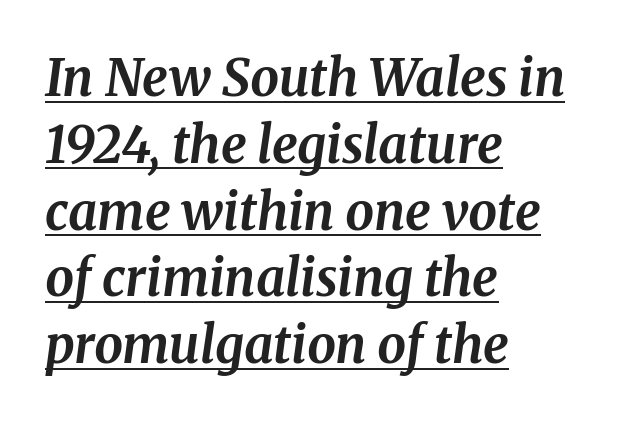
The image shows 51 px bold serif type, italic (leaning right); set left-aligned, normal line spacing (1.31x), normal letter spacing, underlined; medium stroke contrast and a medium x-height.
